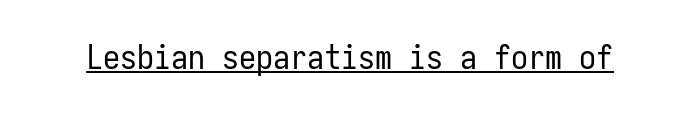
Q: Is the text bold? A: No.
Q: Is the text italic (slanted)? A: No, it is upright.
Q: Is the typeface a serif or a sans-serif typeface? A: Sans-serif.
Q: Is the text underlined? A: Yes.
Q: Is the spacing between letters normal or unusually wide? A: Normal.
Q: Width (condensed, normal, or wide)? A: Condensed.
Q: Stroke contrast? A: Low.
Q: x-height? A: Medium.
